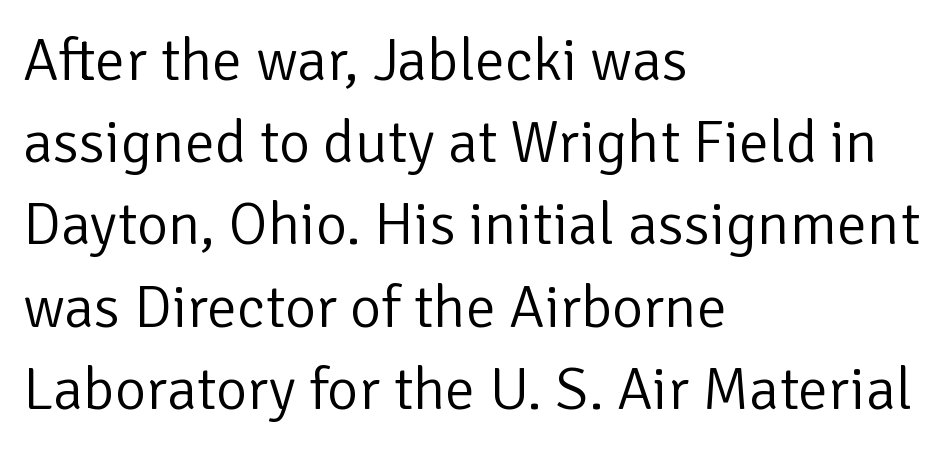
Are there feet on the stems? There aren't — it's a sans. Glyph-to-glyph distance matches everyday printed text. Varying glyph widths throughout — classic text-font behaviour. Vertical spacing — default. Layout note: lines flush left.
